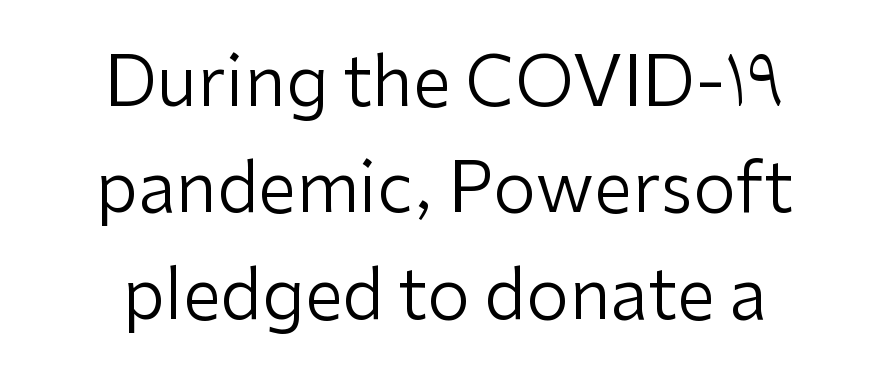
The image shows 69 px regular-weight sans-serif type, upright; set centered, normal line spacing (1.54x), normal letter spacing, not underlined; low stroke contrast and a medium x-height.
